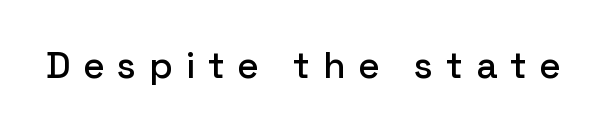
The lettering stays uniformly vertical, giving the passage a roman look. Compared with typical body copy, the letter spacing here is much looser. Is this a fixed-width face? No — the glyphs have proportional, varying widths. Unlike a traditional serif, this face leaves its strokes unadorned. Quick note: underline off.
